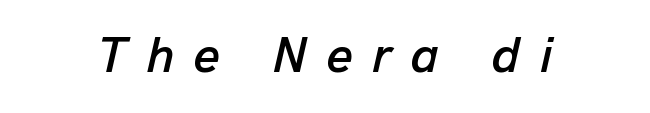
Compared with typical body copy, the letter spacing here is much looser. Descenders are the only things crossing below the line. Note the varied advance widths — an 'i' is clearly narrower than an 'm'. Slanted lettering throughout.
